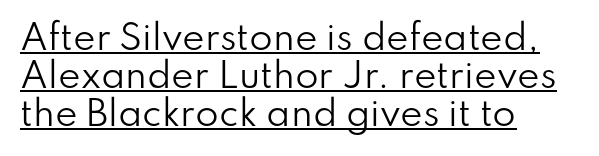
The letters look calm and open, with moderate or lighter stems. The letters advance in unequal steps, a hallmark of proportional type. Standard letterfit; no display-style spreading of the glyphs. Is there an underline? Yes — a line sits under the letters. Baseline-to-baseline distance is barely more than the letter height.
